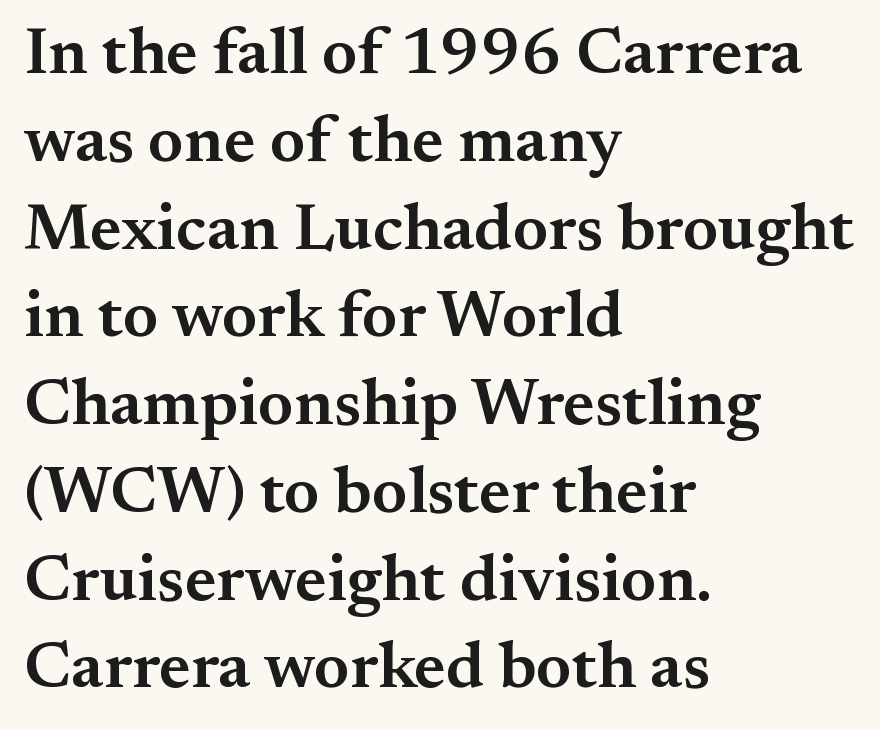
Each letter keeps its own natural width here, so spacing adapts to shape. Plain, unruled lines of type. Yep, those are serifs on the letters. How are the letters spaced? Ordinarily, with no added tracking. Typesetter's note: demi weight, one step under bold.
